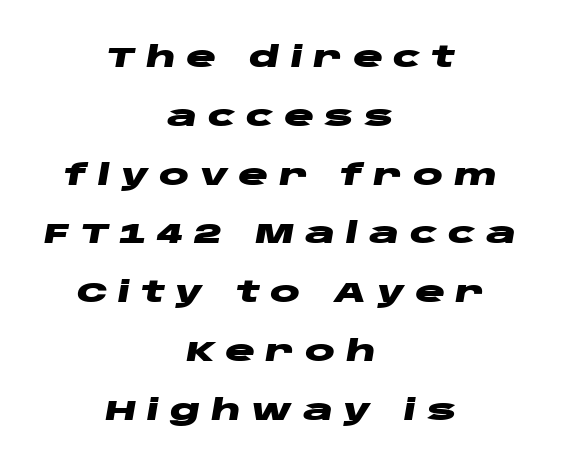
{"italic": "yes", "lean": "right", "slant_degrees": 10, "bold": "yes", "weight": "heavy", "width": "wide", "stroke_contrast": "low", "x_height": "large", "monospaced": "no", "underline": "no", "align": "center", "line_spacing": "loose", "line_spacing_ratio": 2.1, "letter_spacing": "wide", "letter_spacing_em": 0.37, "glyph_px": 28}
